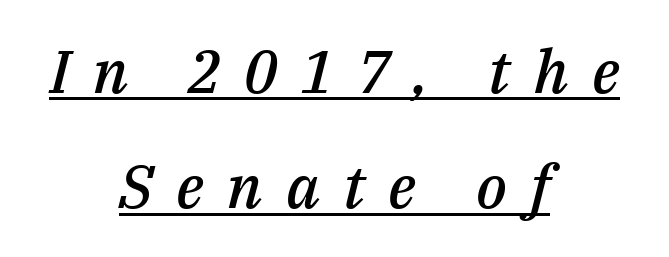
The letterforms stand isolated, each surrounded by extra space. Layout note: lines centered. Whoever set this chose breathing room over compactness in the vertical rhythm. Italic: yes, the glyphs are oblique. You could not count columns in this text — the font is proportionally spaced.
